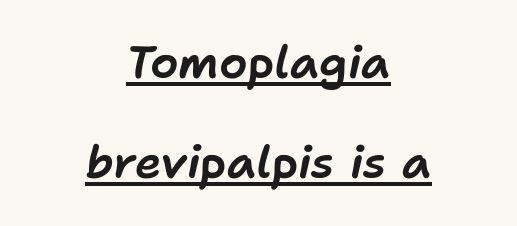
The image shows 45 px text type, italic (leaning right); set centered, loose line spacing (2.23x), normal letter spacing, underlined; low stroke contrast and a medium x-height.
